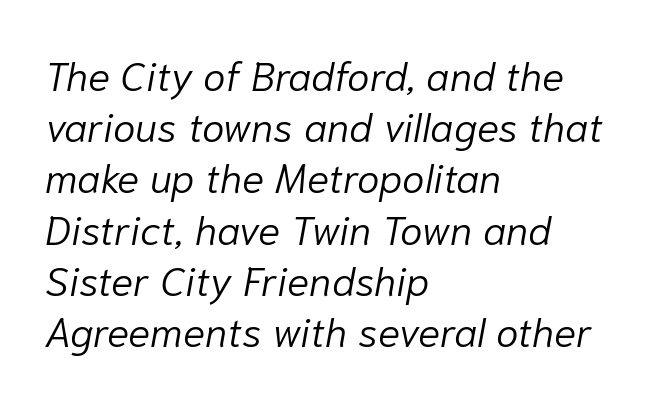
Q: Is the text bold? A: No.
Q: Is the text italic (slanted)? A: Yes, it leans right by about 10 degrees.
Q: Is the text underlined? A: No.
Q: How is the paragraph aligned? A: Left-aligned.
Q: Is the spacing between letters normal or unusually wide? A: Normal.
Q: Is the spacing between lines tight, normal or loose? A: Normal.
Q: Width (condensed, normal, or wide)? A: Normal.
Q: Stroke contrast? A: Low.
Q: x-height? A: Medium.
Q: Monospaced? A: No.
